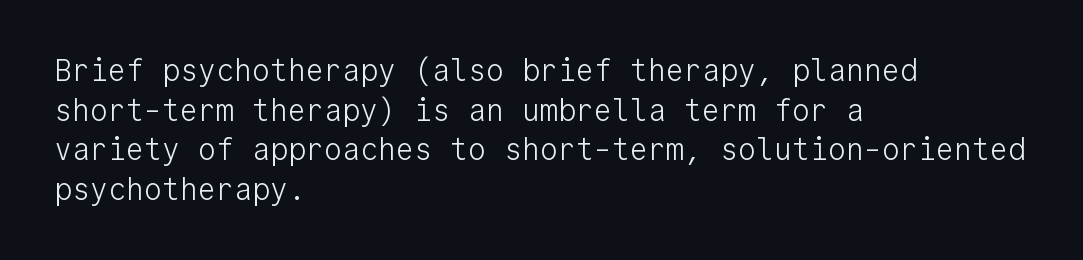
{"serif": "no", "italic": "no", "bold": "no", "weight": "light", "width": "normal", "stroke_contrast": "low", "x_height": "medium", "monospaced": "yes", "underline": "no", "align": "left", "line_spacing": "normal", "line_spacing_ratio": 1.32, "letter_spacing": "normal", "letter_spacing_em": 0.0, "glyph_px": 30}
